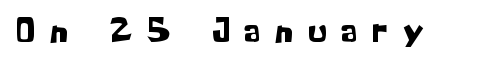
Q: Is the text italic (slanted)? A: No, it is upright.
Q: Is the typeface a serif or a sans-serif typeface? A: Sans-serif.
Q: Is the text underlined? A: No.
Q: Is the spacing between letters normal or unusually wide? A: Unusually wide.
Q: Width (condensed, normal, or wide)? A: Normal.
Q: Stroke contrast? A: Low.
Q: x-height? A: Medium.
Q: Monospaced? A: No.
